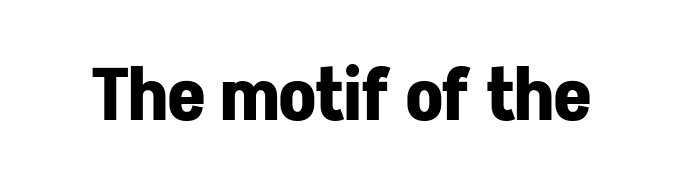
Words appear dense and cohesive because spacing is normal. The passage shown is emphatically bold. Are there feet on the stems? There aren't — it's a sans. You can tell it's not italic because the verticals are truly vertical. A clean baseline with only descenders dipping below it. This sample has the flowing, uneven cadence of proportional lettering.
